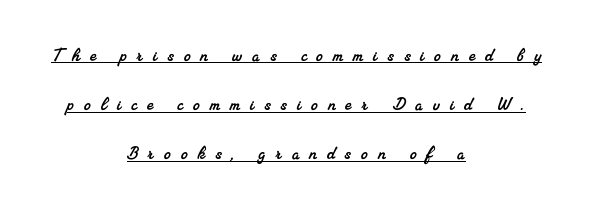
Q: Is the text underlined? A: Yes.
Q: How is the paragraph aligned? A: Centered.
Q: Is the spacing between letters normal or unusually wide? A: Unusually wide.
Q: Is the spacing between lines tight, normal or loose? A: Loose.
